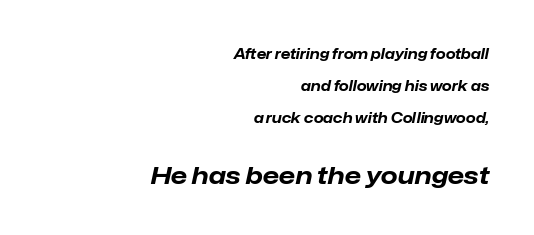
{"italic": "yes", "lean": "right", "slant_degrees": 12, "bold": "yes", "underline": "no", "align": "right", "line_spacing": "loose", "line_spacing_ratio": 2.27, "letter_spacing": "normal", "letter_spacing_em": 0.0, "larger_block": "second", "size_ratio": 1.71, "glyph_px": 24}
